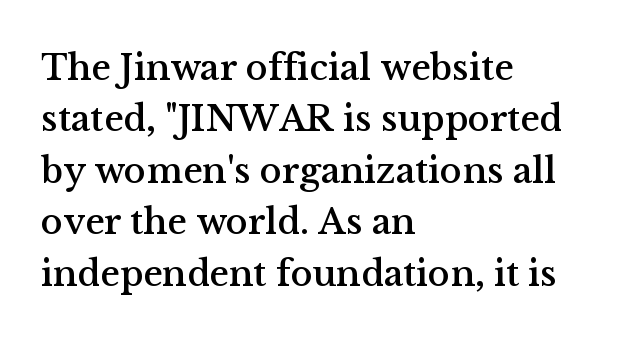
Rule under the text: the space is simply empty. Reading down the column, the eye jumps a familiar distance to each next line. The tracking reads as untouched default to a designer's eye. Where is the straight margin? On the left. Style check: upright.
